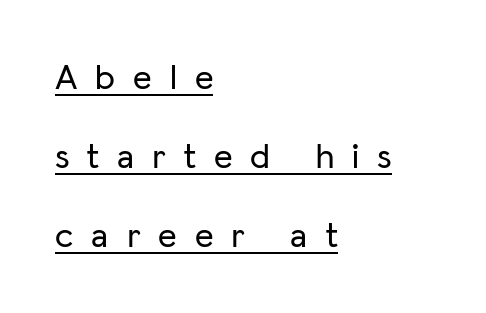
The image shows 36 px sans-serif type, upright; set left-aligned, loose line spacing (2.2x), unusually wide letter spacing (+0.5 em), underlined; low stroke contrast and a medium x-height.
